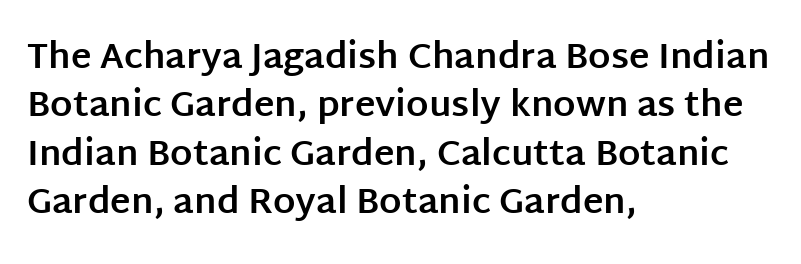
It's the straight-up-and-down kind of type. Reading down the block, your eye returns to a fixed left position each line. Proportional: the letters do not fall into vertical columns. Each word holds together tightly as a unit, with standard inter-letter gaps. These lines carry a lot of weight — the face is fully bold. The block of text has a typical density, with ordinary space between rows.
